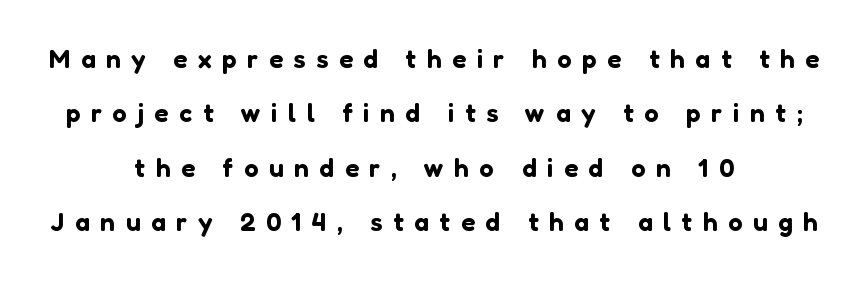
{"italic": "no", "underline": "no", "align": "center", "line_spacing": "loose", "line_spacing_ratio": 2.09, "letter_spacing": "wide", "letter_spacing_em": 0.41, "glyph_px": 26}
